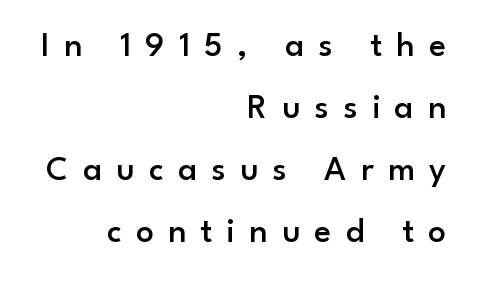
The image shows 35 px semibold sans-serif type, upright; set right-aligned, line spacing 1.77x, unusually wide letter spacing (+0.41 em), not underlined; low stroke contrast and a small x-height.
